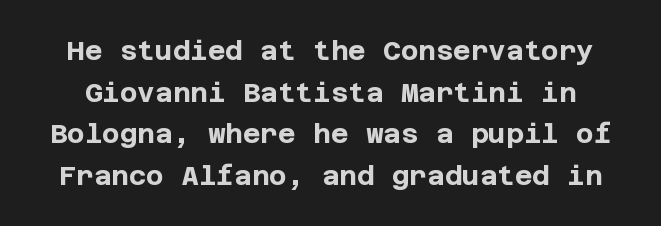
Q: Is the text bold? A: Yes.
Q: Is the text italic (slanted)? A: No, it is upright.
Q: Is the text underlined? A: No.
Q: Is the spacing between letters normal or unusually wide? A: Normal.
Q: Is the spacing between lines tight, normal or loose? A: Normal.
